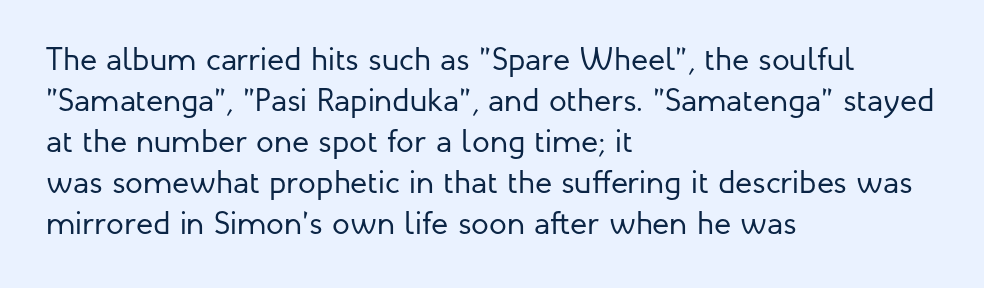
Q: Is the text bold? A: No.
Q: Is the text italic (slanted)? A: No, it is upright.
Q: Is the typeface a serif or a sans-serif typeface? A: Sans-serif.
Q: Is the text underlined? A: No.
Q: How is the paragraph aligned? A: Left-aligned.
Q: Is the spacing between letters normal or unusually wide? A: Normal.
Q: Is the spacing between lines tight, normal or loose? A: Normal.
Q: Width (condensed, normal, or wide)? A: Normal.
Q: Stroke contrast? A: Low.
Q: x-height? A: Medium.
Q: Monospaced? A: No.
